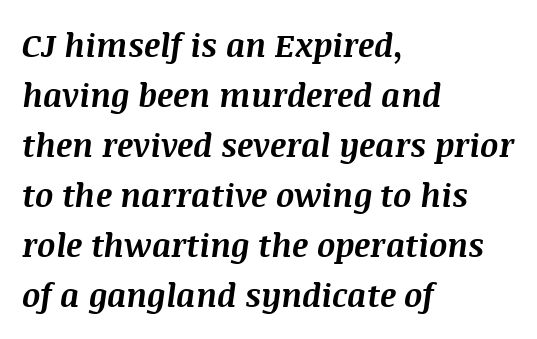
{"italic": "yes", "lean": "right", "slant_degrees": 8, "bold": "yes", "weight": "bold", "width": "normal", "stroke_contrast": "medium", "x_height": "large", "monospaced": "no", "underline": "no", "align": "left", "line_spacing": "normal", "line_spacing_ratio": 1.56, "letter_spacing": "normal", "letter_spacing_em": 0.0, "glyph_px": 32}
